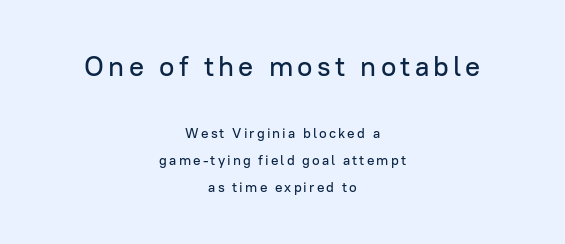
{"serif": "no", "italic": "no", "width": "normal", "stroke_contrast": "low", "x_height": "medium", "monospaced": "no", "underline": "no", "align": "center", "line_spacing": "loose", "line_spacing_ratio": 1.92, "larger_block": "first", "size_ratio": 2.0, "glyph_px": 28}
